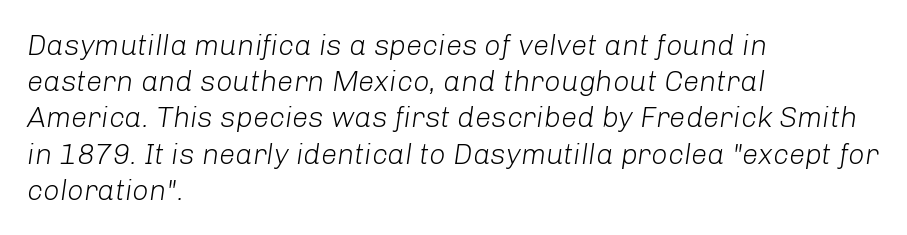
Q: Is the text bold? A: No.
Q: Is the text italic (slanted)? A: Yes, it leans right by about 8 degrees.
Q: Is the text underlined? A: No.
Q: How is the paragraph aligned? A: Left-aligned.
Q: Is the spacing between letters normal or unusually wide? A: Normal.
Q: Is the spacing between lines tight, normal or loose? A: Normal.
Q: Width (condensed, normal, or wide)? A: Normal.
Q: Stroke contrast? A: Low.
Q: x-height? A: Medium.
Q: Monospaced? A: No.
